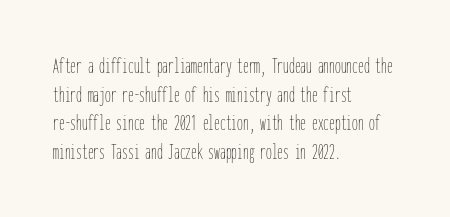
Beneath every word, the page is bare. On a weight scale, this lands at 450 or below. Look at the tracking — it's just the regular setting, nothing added. The typesetter chose a ragged-right arrangement here. Upright lettering throughout.
